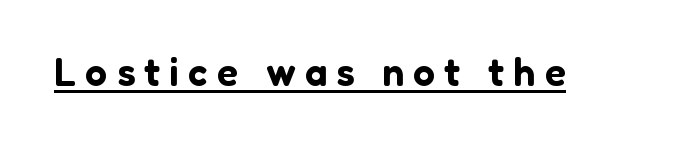
{"serif": "no", "italic": "no", "width": "normal", "stroke_contrast": "low", "x_height": "medium", "monospaced": "no", "underline": "yes", "letter_spacing": "wide", "letter_spacing_em": 0.24, "glyph_px": 39}
